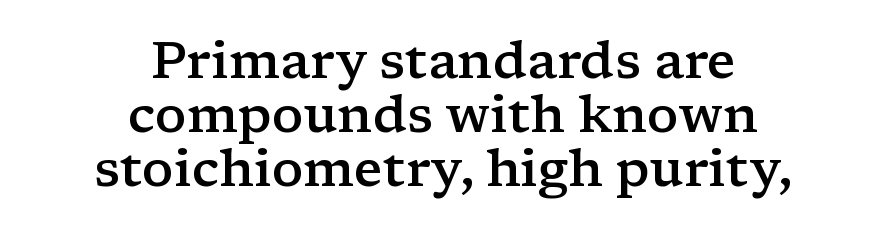
Q: Is the text bold? A: Semi-bold.
Q: Is the text italic (slanted)? A: No, it is upright.
Q: Is the typeface a serif or a sans-serif typeface? A: Serif.
Q: Is the text underlined? A: No.
Q: How is the paragraph aligned? A: Centered.
Q: Is the spacing between letters normal or unusually wide? A: Normal.
Q: Is the spacing between lines tight, normal or loose? A: Tight.
Q: Width (condensed, normal, or wide)? A: Wide.
Q: Stroke contrast? A: Low.
Q: x-height? A: Medium.
Q: Monospaced? A: No.
